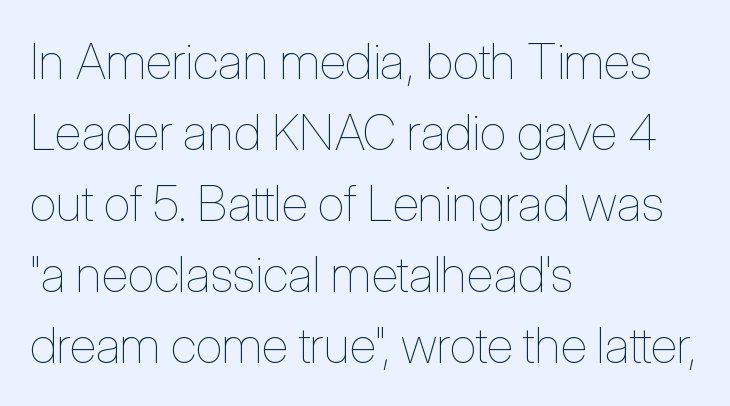
Q: Is the text bold? A: No.
Q: Is the text italic (slanted)? A: No, it is upright.
Q: Is the text underlined? A: No.
Q: How is the paragraph aligned? A: Left-aligned.
Q: Is the spacing between letters normal or unusually wide? A: Normal.
Q: Is the spacing between lines tight, normal or loose? A: Normal.
Q: Width (condensed, normal, or wide)? A: Condensed.
Q: Stroke contrast? A: Low.
Q: x-height? A: Medium.
Q: Monospaced? A: No.
